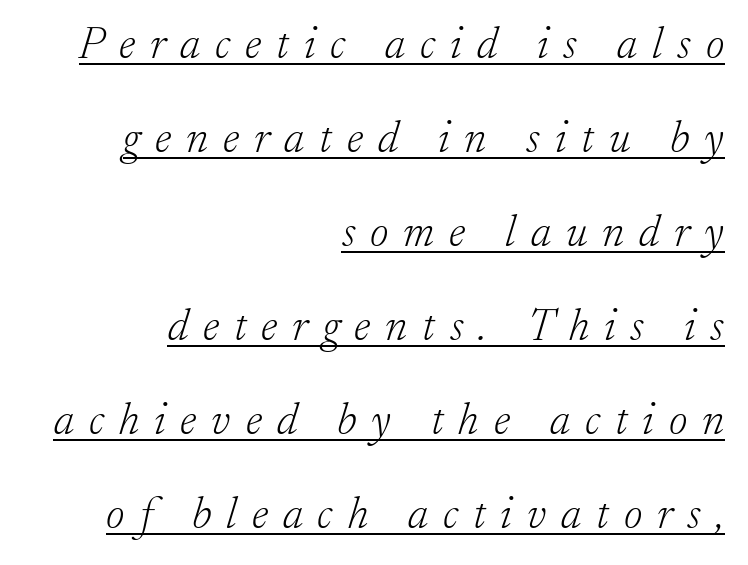
Is the type heavy? It reads as light-to-regular instead. Words appear elongated and porous because spacing is wide. Layout note: lines flush right. Does the type have serifs? Yes, each stem ends in a small foot. Slanted lettering throughout.
